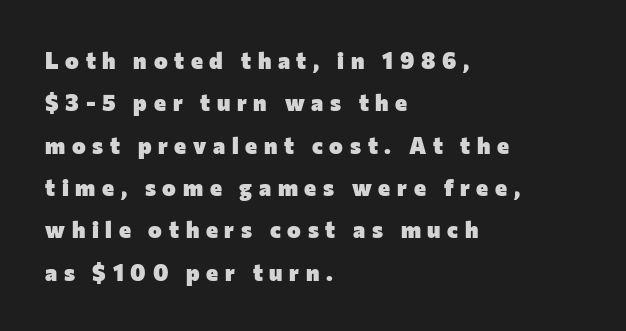
The strokes are fattened all the way to bold. Tall strokes in this sample are plumb rather than angled. The zone under the glyphs is completely vacant. Someone cranked the tracking dial way up on this one. Layout note: lines flush left.
